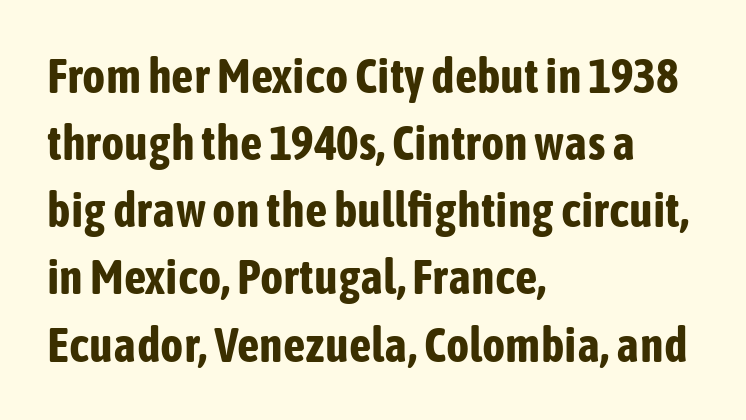
The image shows 49 px bold, condensed sans-serif type, upright; set left-aligned, normal line spacing (1.37x), normal letter spacing, not underlined; low stroke contrast and a medium x-height.
